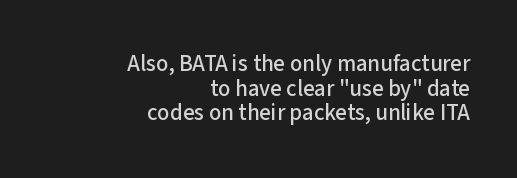
{"italic": "no", "underline": "no", "align": "right", "line_spacing": "tight", "line_spacing_ratio": 1.07, "letter_spacing": "normal", "letter_spacing_em": 0.0, "glyph_px": 23}
